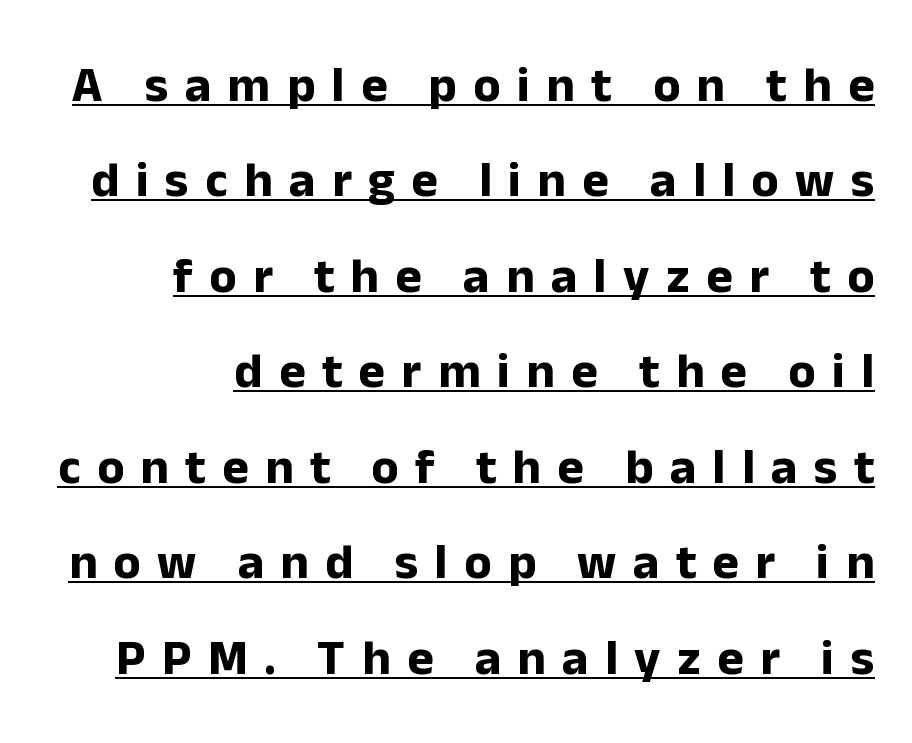
Q: Is the text bold? A: Yes.
Q: Is the text italic (slanted)? A: No, it is upright.
Q: Is the typeface a serif or a sans-serif typeface? A: Sans-serif.
Q: Is the text underlined? A: Yes.
Q: How is the paragraph aligned? A: Right-aligned.
Q: Is the spacing between letters normal or unusually wide? A: Unusually wide.
Q: Is the spacing between lines tight, normal or loose? A: Loose.
Q: Width (condensed, normal, or wide)? A: Normal.
Q: Stroke contrast? A: Low.
Q: x-height? A: Medium.
Q: Monospaced? A: No.
